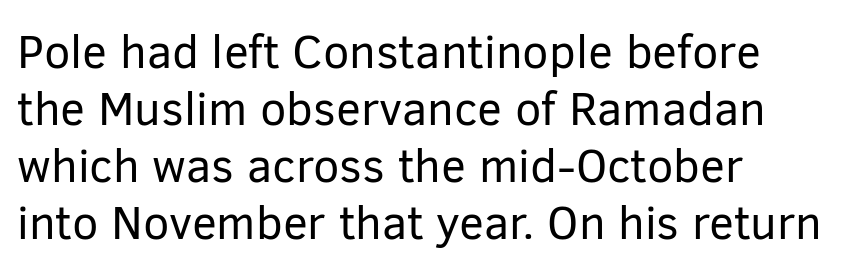
{"serif": "no", "italic": "no", "bold": "no", "weight": "regular", "width": "normal", "stroke_contrast": "low", "x_height": "medium", "monospaced": "no", "underline": "no", "align": "left", "line_spacing_ratio": 1.21, "letter_spacing": "normal", "letter_spacing_em": 0.0, "glyph_px": 47}
